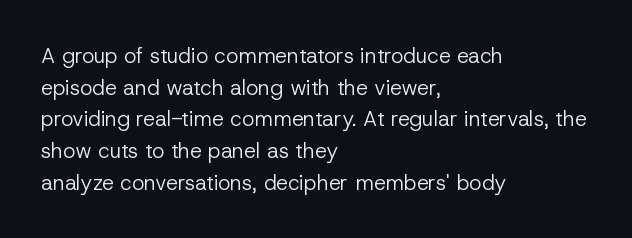
{"italic": "no", "bold": "no", "underline": "no", "align": "left", "line_spacing": "normal", "line_spacing_ratio": 1.51, "letter_spacing": "normal", "letter_spacing_em": 0.0, "glyph_px": 21}
